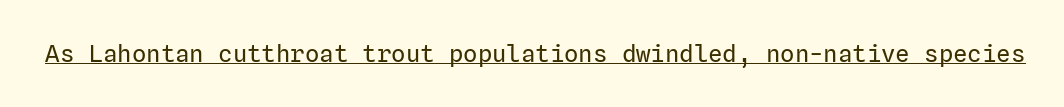
The image shows 24 px text type, upright; set normal letter spacing, underlined.
